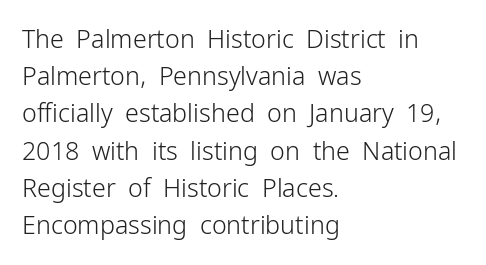
The image shows 25 px text type, upright; set left-aligned, normal line spacing (1.49x), normal letter spacing, not underlined.
